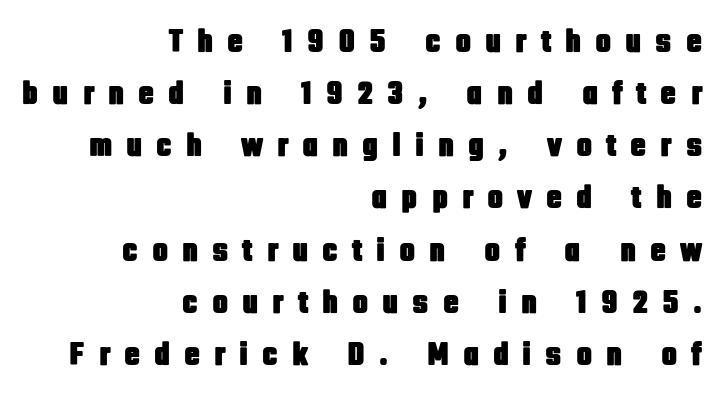
The image shows 33 px condensed sans-serif type, upright; set right-aligned, normal line spacing (1.58x), unusually wide letter spacing (+0.42 em), not underlined; low stroke contrast and a large x-height.
